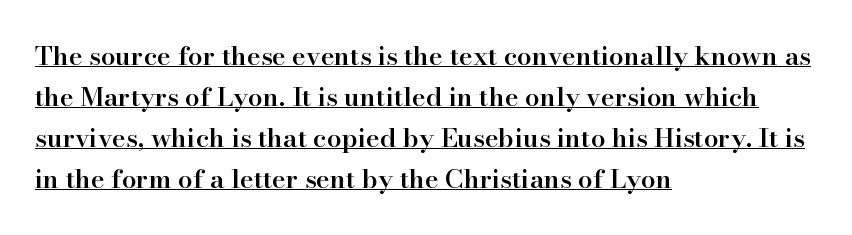
Layout note: lines flush left. Summary of weight: moderately heavy, a semibold. The lines sit at an ordinary, default distance from one another. Between one letter and the next there's only the usual sliver of space.
